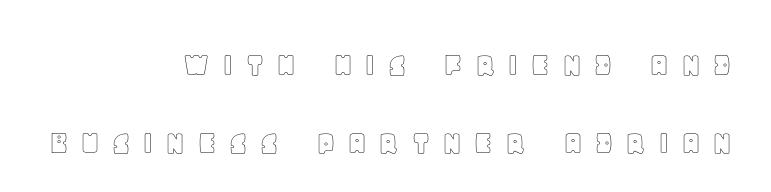
The image shows 35 px text type, upright; set right-aligned, loose line spacing (2.24x), unusually wide letter spacing (+0.32 em), not underlined; a large x-height.
